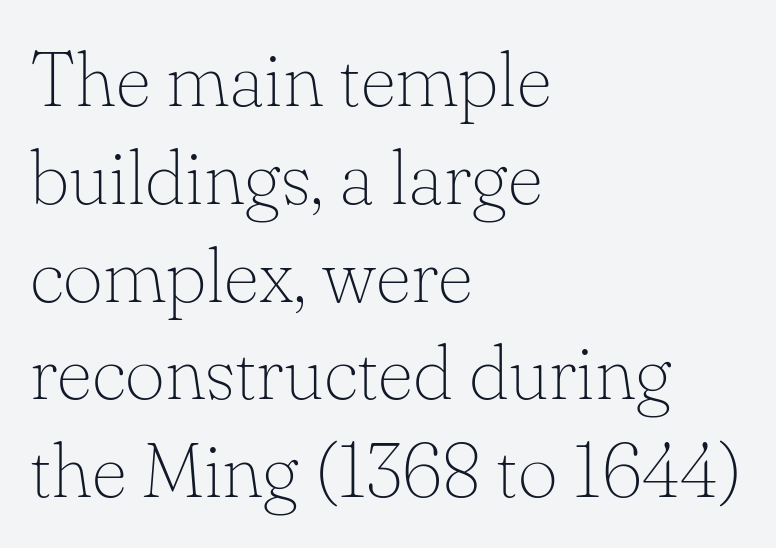
Q: Is the text bold? A: No.
Q: Is the text italic (slanted)? A: No, it is upright.
Q: Is the typeface a serif or a sans-serif typeface? A: Serif.
Q: Is the text underlined? A: No.
Q: How is the paragraph aligned? A: Left-aligned.
Q: Is the spacing between letters normal or unusually wide? A: Normal.
Q: Is the spacing between lines tight, normal or loose? A: Normal.
Q: Width (condensed, normal, or wide)? A: Normal.
Q: Stroke contrast? A: Low.
Q: x-height? A: Small.
Q: Monospaced? A: No.
